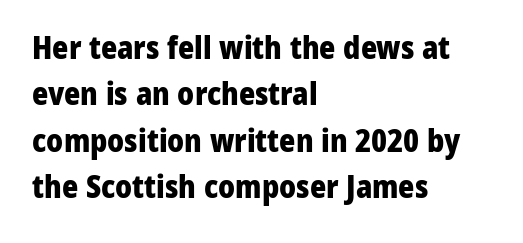
Q: Is the text bold? A: Yes.
Q: Is the text italic (slanted)? A: No, it is upright.
Q: Is the typeface a serif or a sans-serif typeface? A: Sans-serif.
Q: Is the text underlined? A: No.
Q: How is the paragraph aligned? A: Left-aligned.
Q: Is the spacing between letters normal or unusually wide? A: Normal.
Q: Is the spacing between lines tight, normal or loose? A: Normal.
Q: Width (condensed, normal, or wide)? A: Normal.
Q: Stroke contrast? A: Low.
Q: x-height? A: Medium.
Q: Monospaced? A: No.
